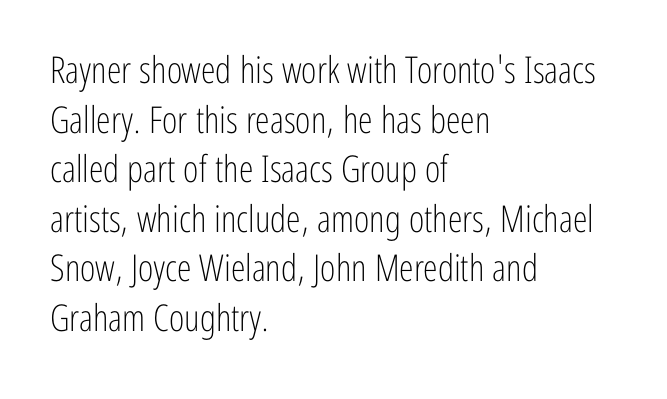
{"serif": "no", "italic": "no", "bold": "no", "weight": "light", "width": "condensed", "stroke_contrast": "low", "x_height": "medium", "monospaced": "no", "underline": "no", "align": "left", "line_spacing": "normal", "line_spacing_ratio": 1.34, "letter_spacing": "normal", "letter_spacing_em": 0.0, "glyph_px": 37}
